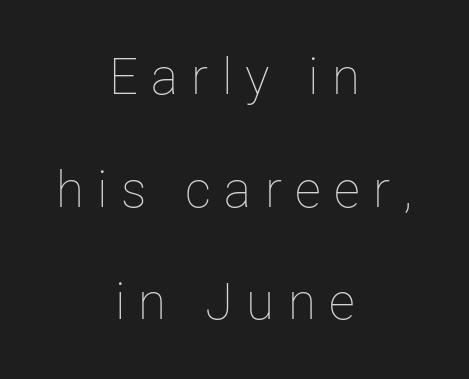
The image shows 51 px thin type, upright; set centered, loose line spacing (2.21x), unusually wide letter spacing (+0.26 em), not underlined; low stroke contrast and a medium x-height.
